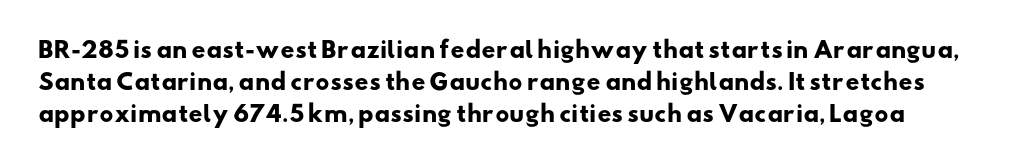
{"bold": "yes", "underline": "no", "line_spacing": "normal", "line_spacing_ratio": 1.45, "letter_spacing": "normal", "letter_spacing_em": 0.0, "glyph_px": 22}
